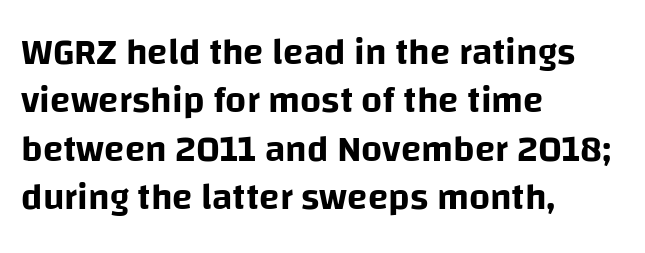
Q: Is the text italic (slanted)? A: No, it is upright.
Q: Is the typeface a serif or a sans-serif typeface? A: Sans-serif.
Q: Is the text underlined? A: No.
Q: How is the paragraph aligned? A: Left-aligned.
Q: Is the spacing between letters normal or unusually wide? A: Normal.
Q: Is the spacing between lines tight, normal or loose? A: Normal.
Q: Width (condensed, normal, or wide)? A: Normal.
Q: Stroke contrast? A: Low.
Q: x-height? A: Large.
Q: Monospaced? A: No.
